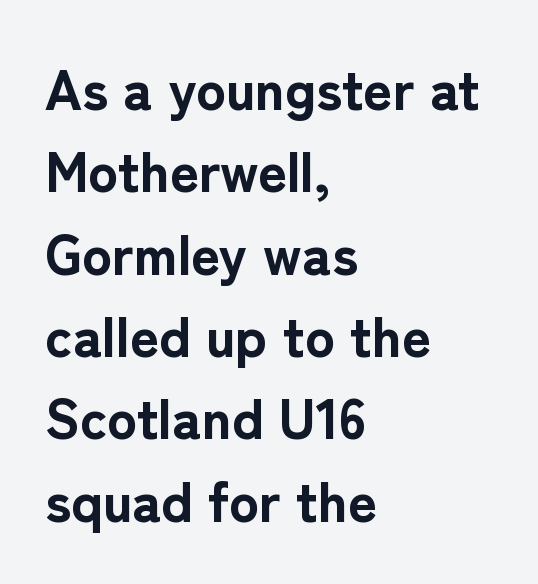
{"serif": "no", "italic": "no", "bold": "yes", "weight": "bold", "width": "normal", "stroke_contrast": "low", "x_height": "medium", "monospaced": "no", "underline": "no", "align": "left", "line_spacing": "normal", "line_spacing_ratio": 1.47, "letter_spacing": "normal", "letter_spacing_em": 0.0, "glyph_px": 56}
